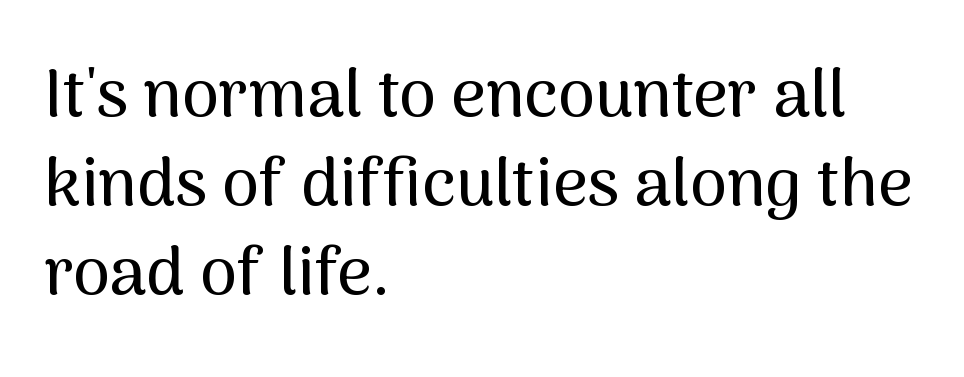
The image shows 67 px sans-serif type, upright; set left-aligned, normal line spacing (1.33x), normal letter spacing, not underlined; medium stroke contrast and a medium x-height.
